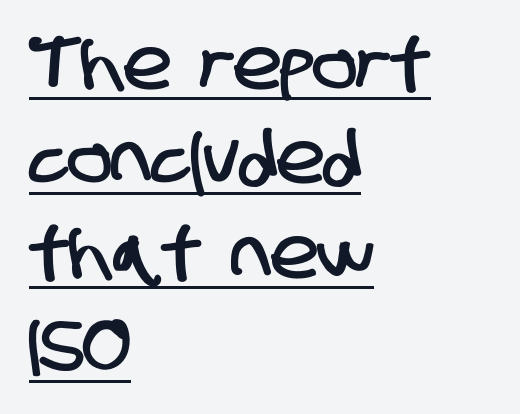
{"serif": "no", "width": "condensed", "stroke_contrast": "low", "x_height": "large", "monospaced": "no", "underline": "yes", "align": "left", "line_spacing": "normal", "line_spacing_ratio": 1.31, "letter_spacing": "normal", "letter_spacing_em": 0.0, "glyph_px": 72}
